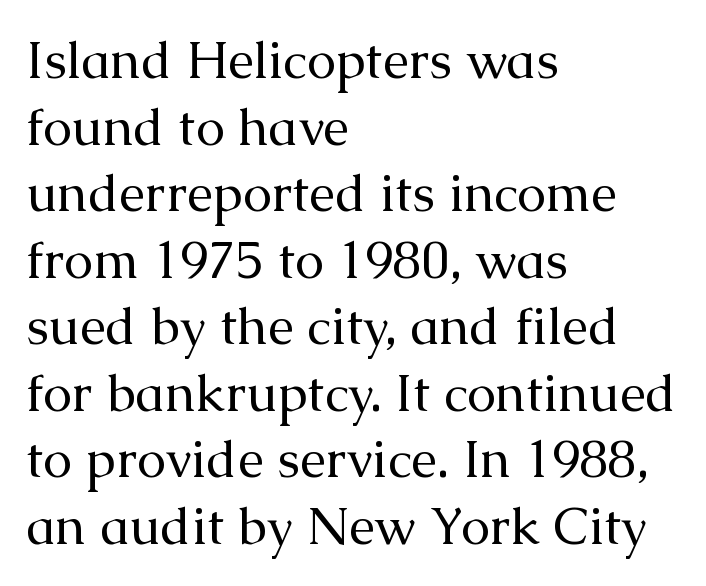
Q: Is the text bold? A: No.
Q: Is the text italic (slanted)? A: No, it is upright.
Q: Is the typeface a serif or a sans-serif typeface? A: Serif.
Q: Is the text underlined? A: No.
Q: How is the paragraph aligned? A: Left-aligned.
Q: Is the spacing between letters normal or unusually wide? A: Normal.
Q: Is the spacing between lines tight, normal or loose? A: Normal.
Q: Width (condensed, normal, or wide)? A: Normal.
Q: Stroke contrast? A: Medium.
Q: x-height? A: Medium.
Q: Monospaced? A: No.
